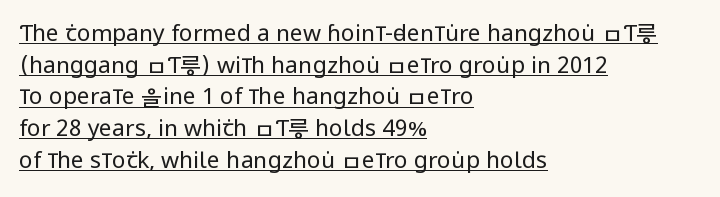
Q: Is the text bold? A: No.
Q: Is the text italic (slanted)? A: No, it is upright.
Q: Is the text underlined? A: Yes.
Q: How is the paragraph aligned? A: Left-aligned.
Q: Is the spacing between letters normal or unusually wide? A: Normal.
Q: Is the spacing between lines tight, normal or loose? A: Normal.
